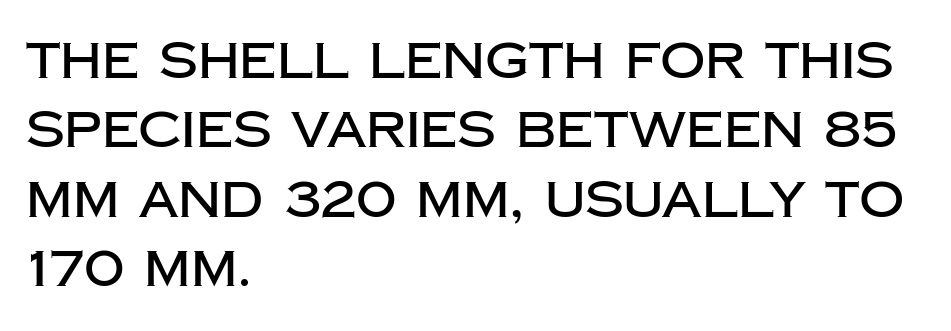
Between one letter and the next there's only the usual sliver of space. Here the designer chose a conventional face with non-uniform glyph widths. I'd call this a sans setting — the letters go barefoot. The lines sit at an ordinary, default distance from one another. Letters rest on an invisible, unmarked baseline.
